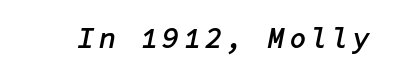
Q: Is the text bold? A: Yes.
Q: Is the text italic (slanted)? A: Yes, it leans right by about 11 degrees.
Q: Is the text underlined? A: No.
Q: Width (condensed, normal, or wide)? A: Normal.
Q: Stroke contrast? A: Low.
Q: x-height? A: Medium.
